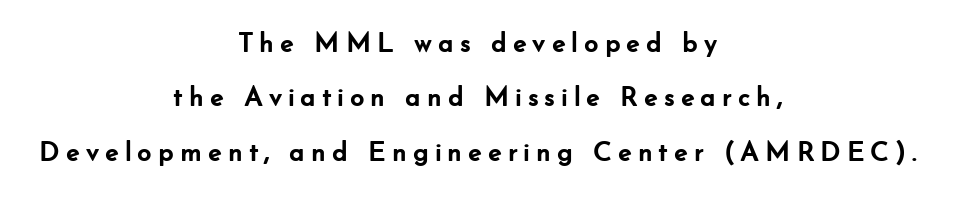
On the weight axis this lands at bold, roughly 700. A typesetter would call this proportional, since set widths differ per character. The font family rendered here belongs to the sans-serif group. Honestly, the rows look like they've been pulled way apart.
